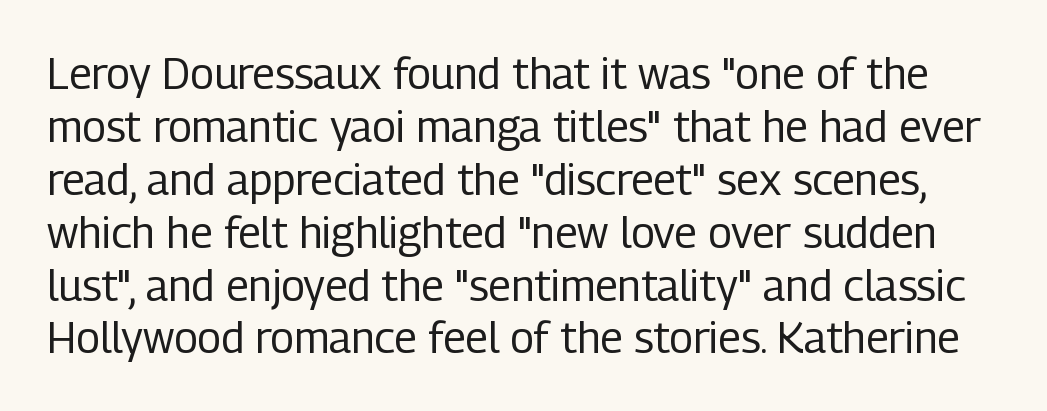
The letters advance in unequal steps, a hallmark of proportional type. Here the glyphs are tracked normally, forming tight word shapes. Glance below the letters and you will spot only blank space. The font's upright variant was chosen for this text. The characters are drawn with everyday or finer stroke widths. Nope, no serifs anywhere on these letters.
